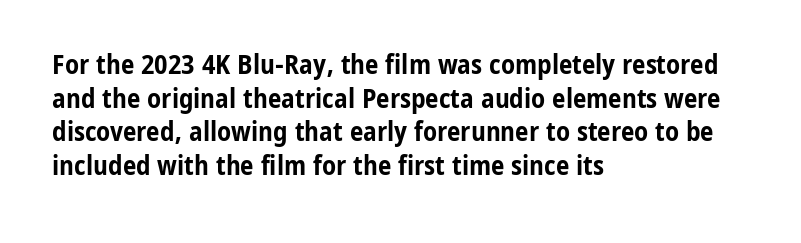
{"italic": "no", "bold": "yes", "underline": "no", "align": "left", "line_spacing": "normal", "line_spacing_ratio": 1.25, "letter_spacing": "normal", "letter_spacing_em": 0.0, "glyph_px": 27}
